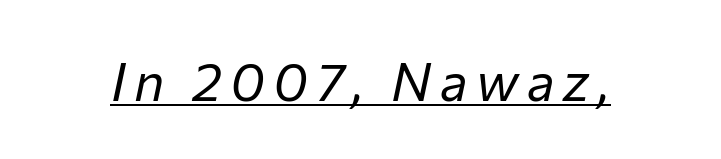
Tall strokes in this sample are angled rather than plumb. The typesetter has applied underlining to the passage shown. The passage shown is typed in a proportional face where columns would drift. Weight: not bold — regular or lighter.
